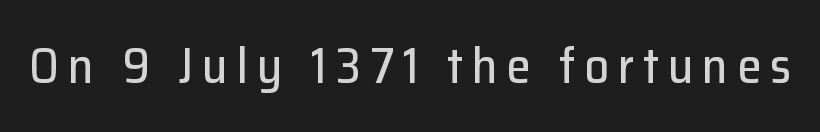
Vertical strokes here are truly vertical. You could not count columns in this text — the font is proportionally spaced. Observe the absence of serifs on each vertical stroke in this sample. No word sits above an underline.
